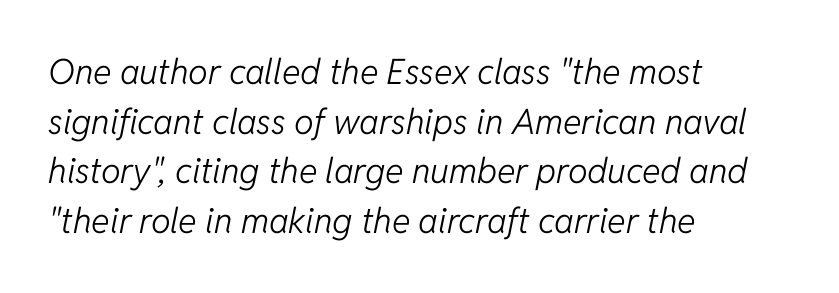
Beneath every word, the page is bare. The passage is arranged the way most books set body copy — flush left. The line texture is even and compact thanks to regular tracking. Caption: face not bold, strokes unweighted. Quick note: italic.
